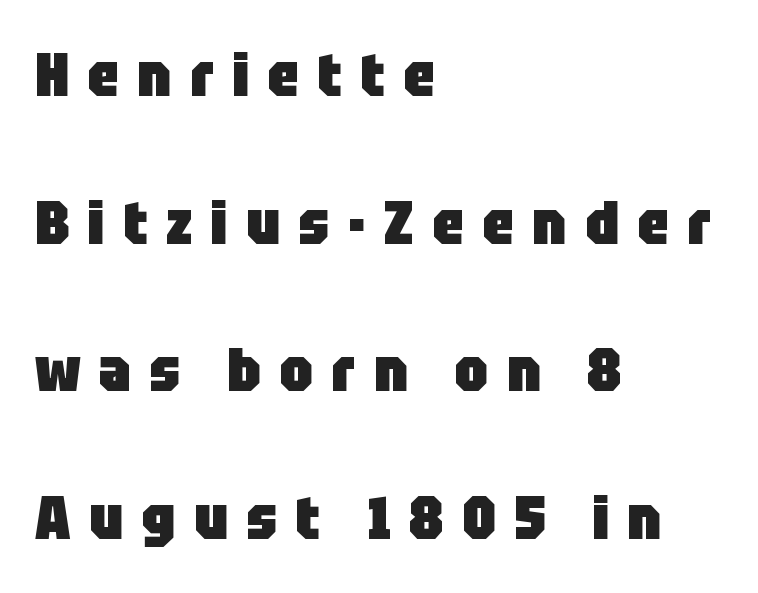
{"serif": "no", "italic": "no", "bold": "yes", "weight": "heavy", "width": "condensed", "stroke_contrast": "low", "x_height": "large", "monospaced": "no", "underline": "no", "align": "left", "line_spacing": "loose", "line_spacing_ratio": 2.42, "letter_spacing": "wide", "letter_spacing_em": 0.3, "glyph_px": 61}
